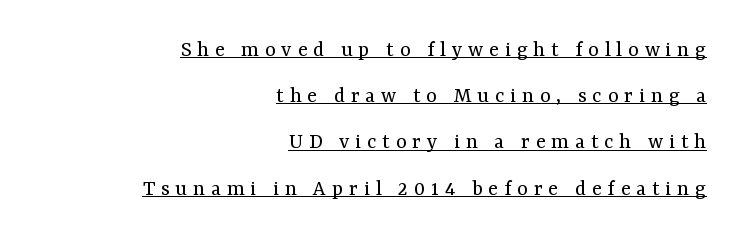
The image shows 23 px text type, upright; set right-aligned, loose line spacing (2.01x), unusually wide letter spacing (+0.25 em), underlined.
